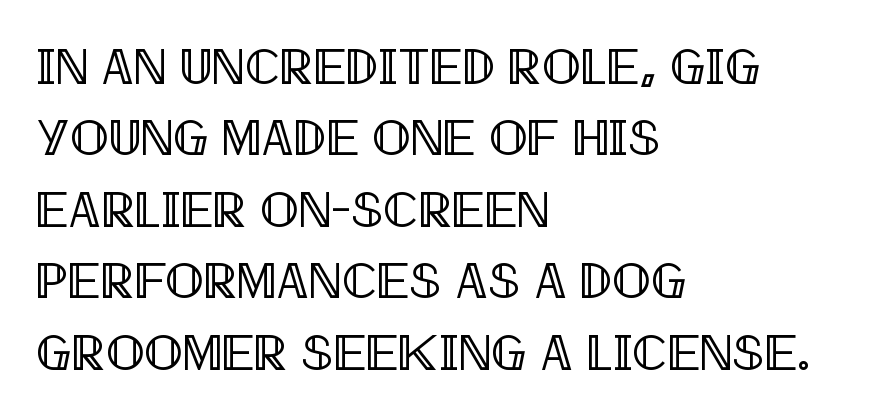
{"italic": "no", "width": "condensed", "x_height": "large", "monospaced": "no", "underline": "no", "align": "left", "line_spacing": "normal", "line_spacing_ratio": 1.4, "letter_spacing": "normal", "letter_spacing_em": 0.0, "glyph_px": 51}
